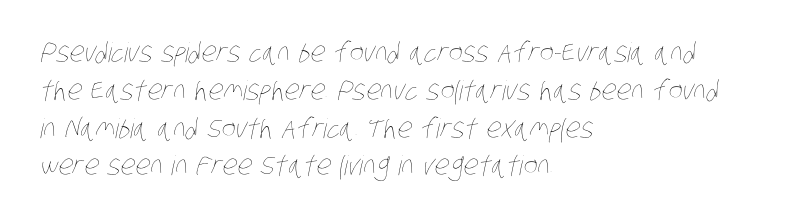
{"bold": "no", "underline": "no", "align": "left", "line_spacing": "normal", "line_spacing_ratio": 1.4, "letter_spacing": "normal", "letter_spacing_em": 0.0, "glyph_px": 27}
